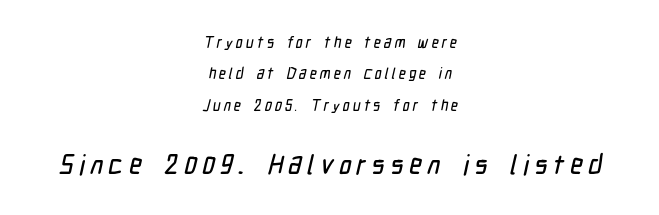
The image shows 27 px text type; set centered, loose line spacing (2.1x), unusually wide letter spacing (+0.2 em), not underlined; the second (bottom) block is 1.8x larger.
